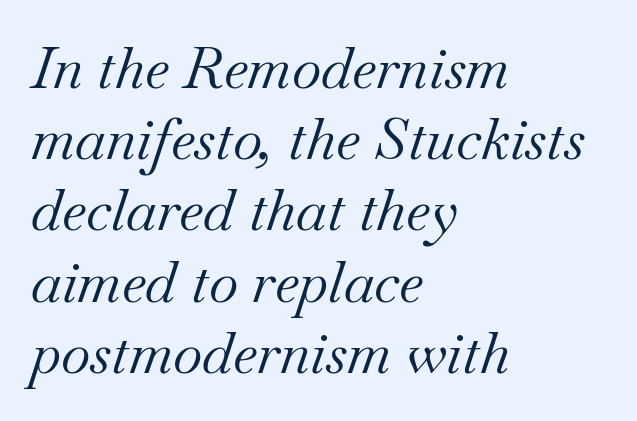
The letters sit at their default tracking, neither squeezed nor spread. The passage is arranged the way most books set body copy — flush left. Stroke thickness stays within the range of a standard reading face or lighter. The axis of the letterforms is tilted away from vertical. Quick note: interline space is typical.
